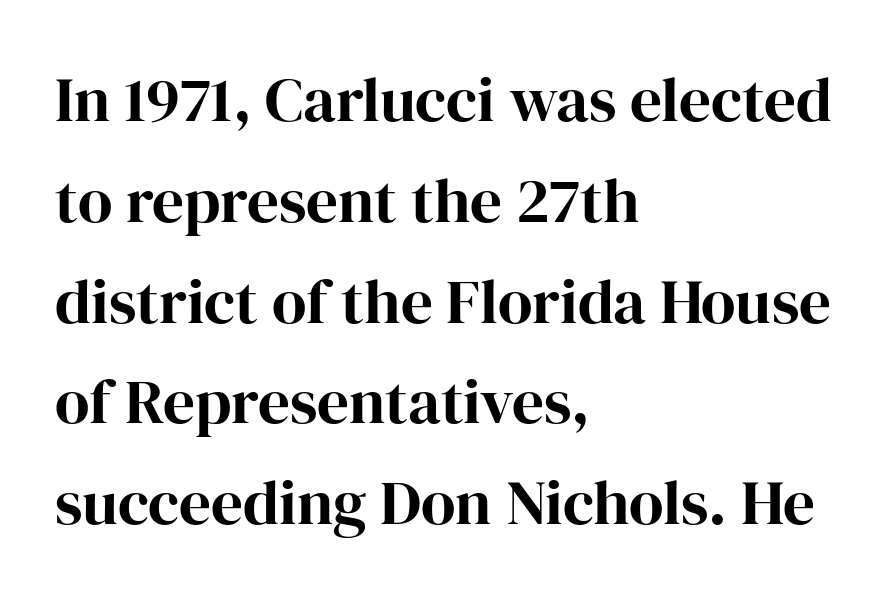
Classification — serif. Vertically, the passage feels balanced, rows spaced as you'd expect. You could not count columns in this text — the font is proportionally spaced. Rule under the text: the space is simply empty. Every character sits straight up, as roman type does. What stands out about the letter spacing? Nothing — it is the standard amount.
